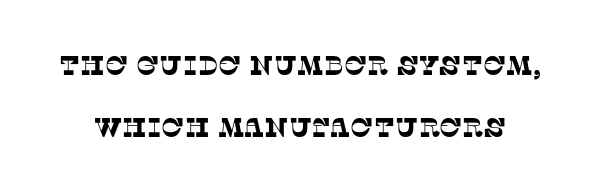
Q: Is the text underlined? A: No.
Q: Is the spacing between letters normal or unusually wide? A: Normal.
Q: Is the spacing between lines tight, normal or loose? A: Loose.
